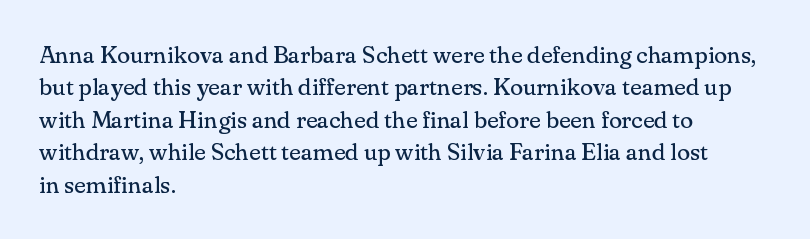
{"italic": "no", "bold": "no", "underline": "no", "align": "left", "line_spacing": "normal", "line_spacing_ratio": 1.35, "letter_spacing": "normal", "letter_spacing_em": 0.0, "glyph_px": 24}
